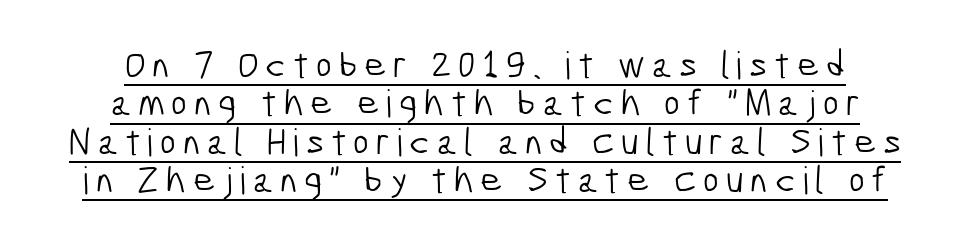
A typesetter would call this proportional, since set widths differ per character. The typeface chosen for these lines omits serifs. Emphasis is given by a line drawn under the lettering. On a weight scale, this lands at 450 or below. Each new line begins almost immediately beneath the previous one.
